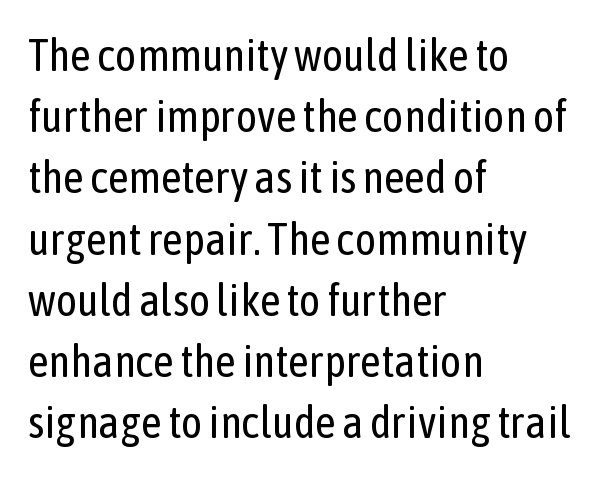
The image shows 45 px regular-weight, condensed sans-serif type, upright; set left-aligned, normal line spacing (1.36x), normal letter spacing, not underlined; low stroke contrast and a medium x-height.
